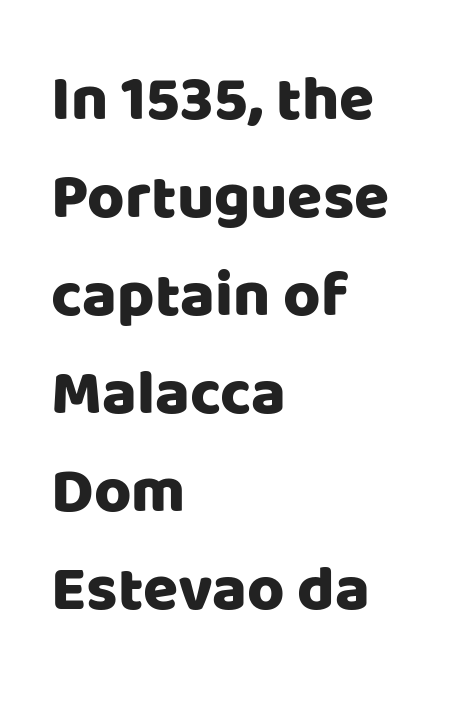
Q: Is the text italic (slanted)? A: No, it is upright.
Q: Is the typeface a serif or a sans-serif typeface? A: Sans-serif.
Q: Is the text underlined? A: No.
Q: How is the paragraph aligned? A: Left-aligned.
Q: Is the spacing between letters normal or unusually wide? A: Normal.
Q: Is the spacing between lines tight, normal or loose? A: Normal.
Q: Width (condensed, normal, or wide)? A: Normal.
Q: Stroke contrast? A: Low.
Q: x-height? A: Large.
Q: Monospaced? A: No.
